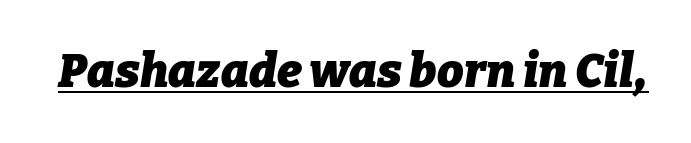
{"italic": "yes", "lean": "right", "slant_degrees": 9, "bold": "yes", "weight": "heavy", "width": "normal", "stroke_contrast": "low", "x_height": "medium", "monospaced": "no", "underline": "yes", "letter_spacing": "normal", "letter_spacing_em": 0.0, "glyph_px": 47}
